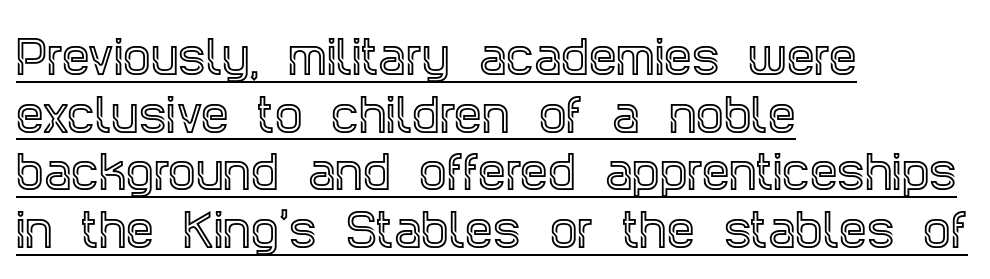
{"serif": "yes", "italic": "no", "width": "condensed", "x_height": "large", "monospaced": "no", "underline": "yes", "align": "left", "line_spacing": "normal", "line_spacing_ratio": 1.31, "letter_spacing": "normal", "letter_spacing_em": 0.0, "glyph_px": 44}
